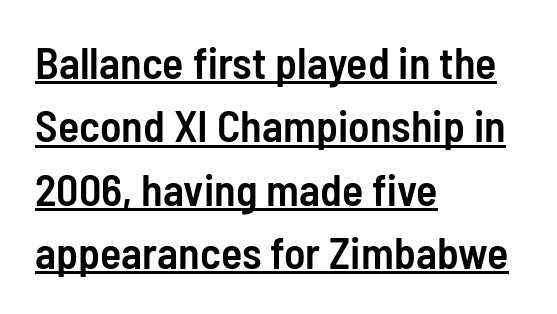
Q: Is the text bold? A: Semi-bold.
Q: Is the text italic (slanted)? A: No, it is upright.
Q: Is the typeface a serif or a sans-serif typeface? A: Sans-serif.
Q: Is the text underlined? A: Yes.
Q: How is the paragraph aligned? A: Left-aligned.
Q: Is the spacing between letters normal or unusually wide? A: Normal.
Q: Is the spacing between lines tight, normal or loose? A: Normal.
Q: Width (condensed, normal, or wide)? A: Condensed.
Q: Stroke contrast? A: Low.
Q: x-height? A: Medium.
Q: Monospaced? A: No.
